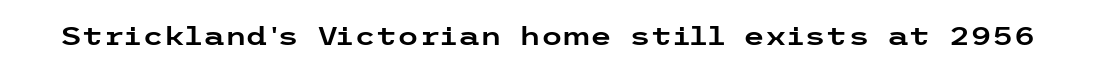
The image shows 25 px text type, upright; set normal letter spacing, not underlined.
